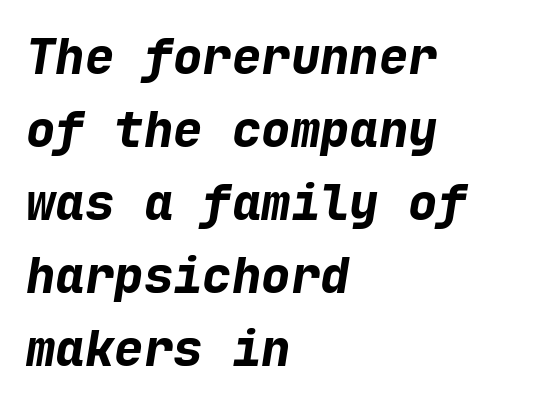
{"italic": "yes", "lean": "right", "slant_degrees": 9, "bold": "yes", "weight": "bold", "width": "normal", "stroke_contrast": "low", "x_height": "medium", "monospaced": "yes", "underline": "no", "align": "left", "line_spacing": "normal", "line_spacing_ratio": 1.49, "letter_spacing": "normal", "letter_spacing_em": 0.0, "glyph_px": 49}
